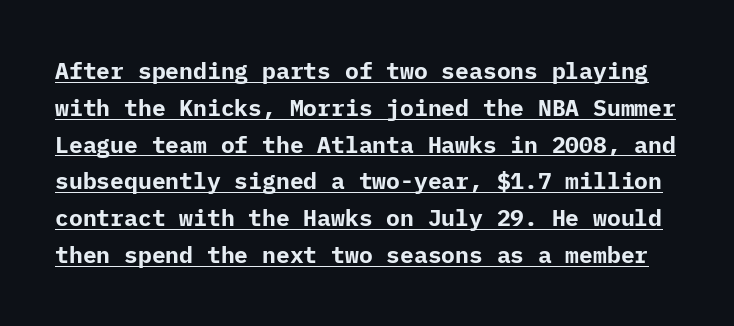
Q: Is the text bold? A: Yes.
Q: Is the text italic (slanted)? A: No, it is upright.
Q: Is the text underlined? A: Yes.
Q: Is the spacing between letters normal or unusually wide? A: Normal.
Q: Is the spacing between lines tight, normal or loose? A: Normal.
